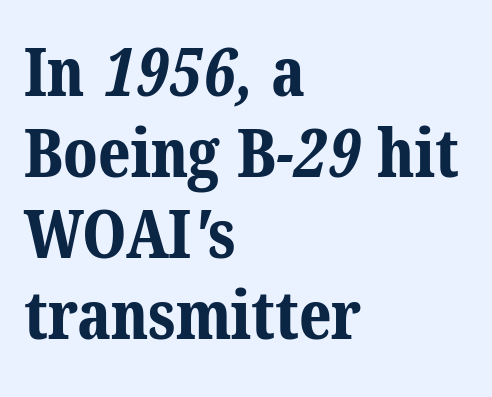
The image shows 67 px bold serif type; set left-aligned, line spacing 1.21x, normal letter spacing, not underlined; medium stroke contrast and a medium x-height.
